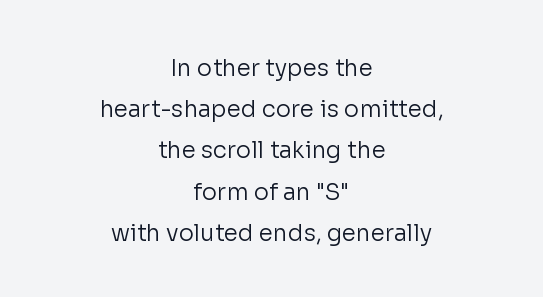
The words here are not underlined. Unbolded letterforms with no extra heft. Every stem runs plumb, perpendicular to the baseline. The lines in this sample share a center point and differ in where they start and stop.
